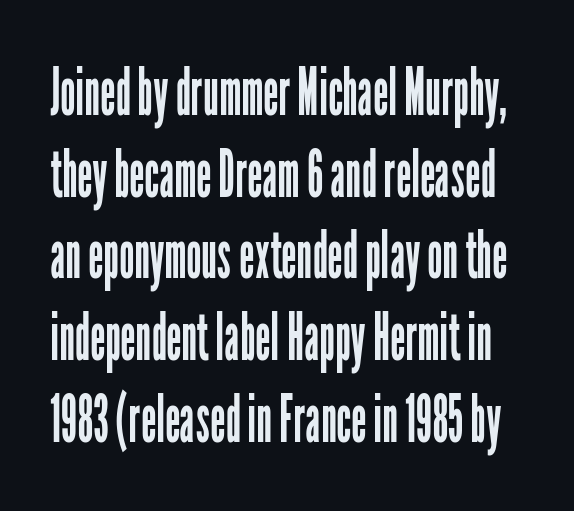
Q: Is the text bold? A: No.
Q: Is the text italic (slanted)? A: No, it is upright.
Q: Is the typeface a serif or a sans-serif typeface? A: Sans-serif.
Q: Is the text underlined? A: No.
Q: Is the spacing between letters normal or unusually wide? A: Normal.
Q: Width (condensed, normal, or wide)? A: Condensed.
Q: Stroke contrast? A: Low.
Q: x-height? A: Medium.
Q: Monospaced? A: No.
